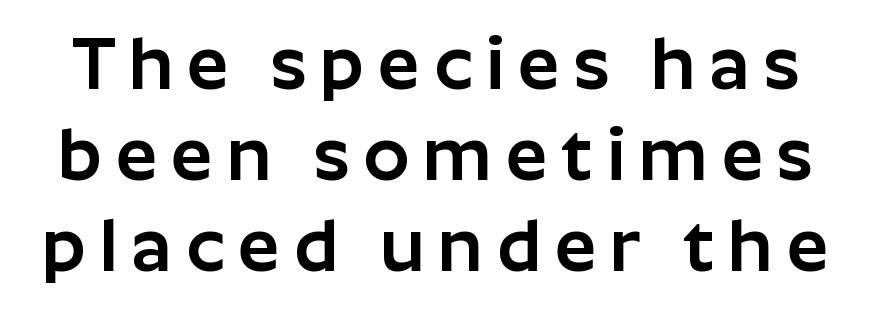
{"serif": "no", "italic": "no", "width": "normal", "stroke_contrast": "low", "x_height": "medium", "monospaced": "no", "underline": "no", "line_spacing": "normal", "line_spacing_ratio": 1.25, "glyph_px": 73}
